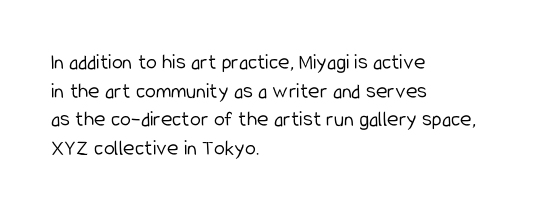
Q: Is the text bold? A: No.
Q: Is the text italic (slanted)? A: No, it is upright.
Q: Is the text underlined? A: No.
Q: How is the paragraph aligned? A: Left-aligned.
Q: Is the spacing between letters normal or unusually wide? A: Normal.
Q: Is the spacing between lines tight, normal or loose? A: Normal.
